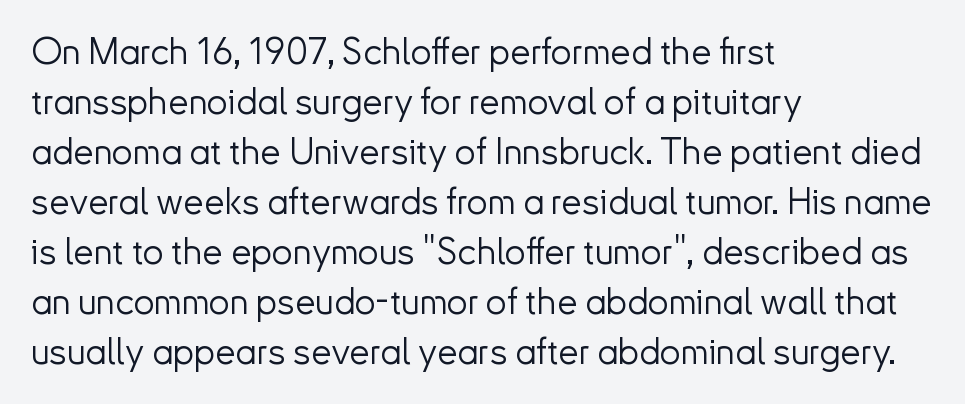
Q: Is the text bold? A: No.
Q: Is the text italic (slanted)? A: No, it is upright.
Q: Is the typeface a serif or a sans-serif typeface? A: Sans-serif.
Q: Is the text underlined? A: No.
Q: How is the paragraph aligned? A: Left-aligned.
Q: Is the spacing between letters normal or unusually wide? A: Normal.
Q: Is the spacing between lines tight, normal or loose? A: Normal.
Q: Width (condensed, normal, or wide)? A: Normal.
Q: Stroke contrast? A: Low.
Q: x-height? A: Small.
Q: Monospaced? A: No.
